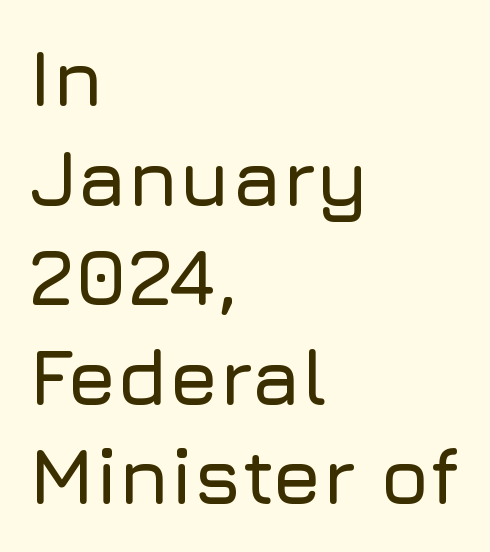
Q: Is the text italic (slanted)? A: No, it is upright.
Q: Is the typeface a serif or a sans-serif typeface? A: Sans-serif.
Q: Is the text underlined? A: No.
Q: How is the paragraph aligned? A: Left-aligned.
Q: Is the spacing between letters normal or unusually wide? A: Normal.
Q: Is the spacing between lines tight, normal or loose? A: Normal.
Q: Width (condensed, normal, or wide)? A: Normal.
Q: Stroke contrast? A: Low.
Q: x-height? A: Medium.
Q: Monospaced? A: No.
